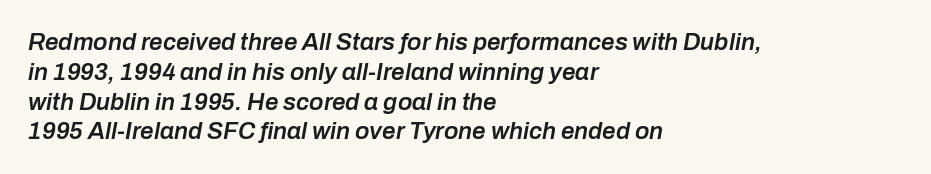
{"italic": "yes", "lean": "right", "slant_degrees": 10, "bold": "semi", "underline": "no", "align": "left", "line_spacing_ratio": 1.24, "letter_spacing": "normal", "letter_spacing_em": 0.0, "glyph_px": 24}
